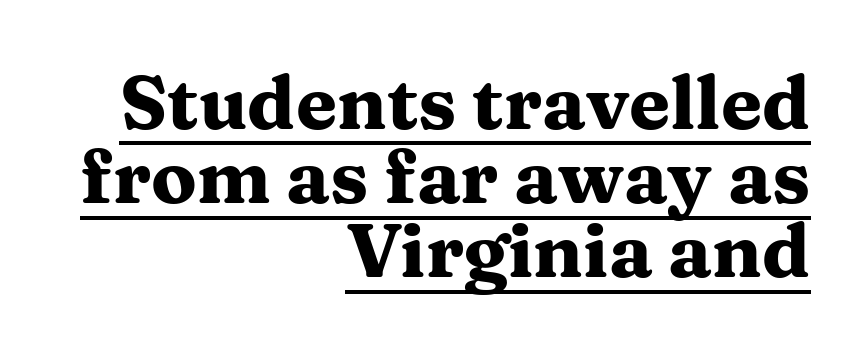
{"serif": "yes", "italic": "no", "bold": "yes", "weight": "heavy", "width": "wide", "stroke_contrast": "medium", "x_height": "medium", "monospaced": "no", "underline": "yes", "align": "right", "line_spacing": "tight", "line_spacing_ratio": 0.99, "letter_spacing": "normal", "letter_spacing_em": 0.0, "glyph_px": 75}
